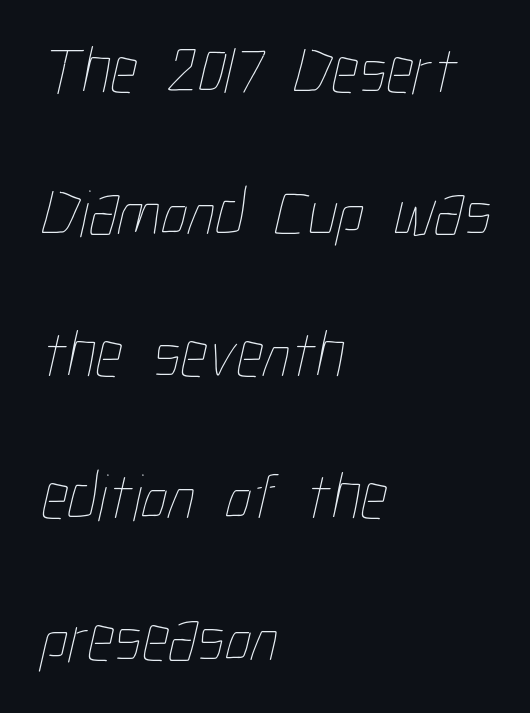
The image shows 67 px thin, condensed type; set left-aligned, loose line spacing (2.12x), normal letter spacing, not underlined; low stroke contrast and a medium x-height.
